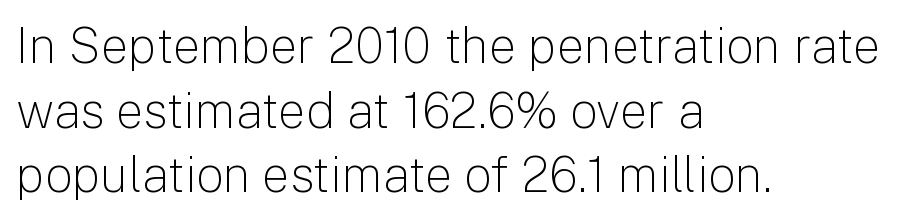
{"serif": "no", "italic": "no", "bold": "no", "weight": "light", "width": "normal", "stroke_contrast": "low", "x_height": "medium", "monospaced": "no", "underline": "no", "align": "left", "line_spacing": "normal", "line_spacing_ratio": 1.32, "letter_spacing": "normal", "letter_spacing_em": 0.0, "glyph_px": 49}
